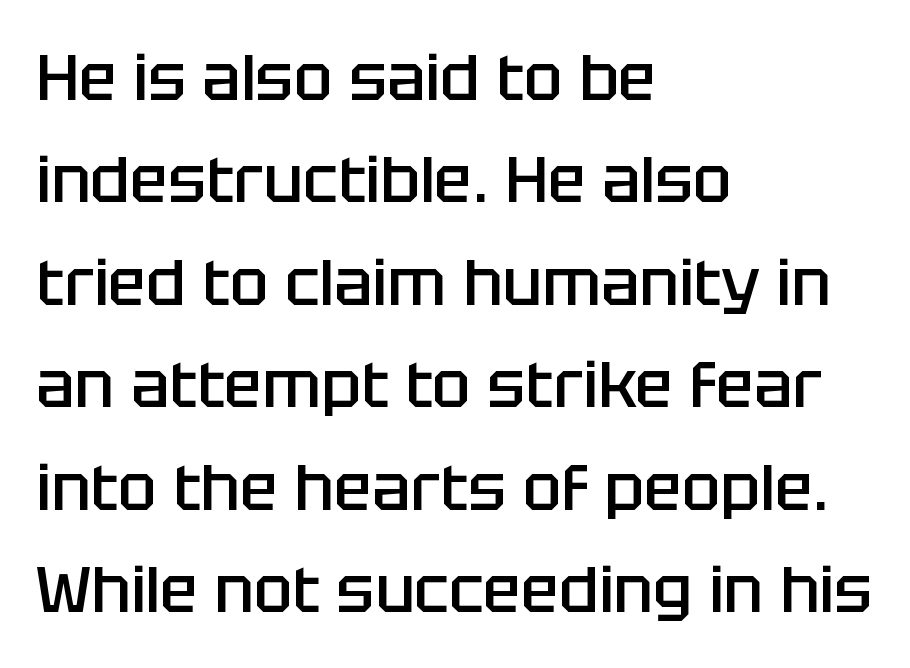
This sample keeps an unexceptional amount of space between lines. The letters advance in unequal steps, a hallmark of proportional type. The string is rendered with underlining switched off. Strokes here are thickened, but only to semibold level. The face used here is rendered with its standard letterfit.
